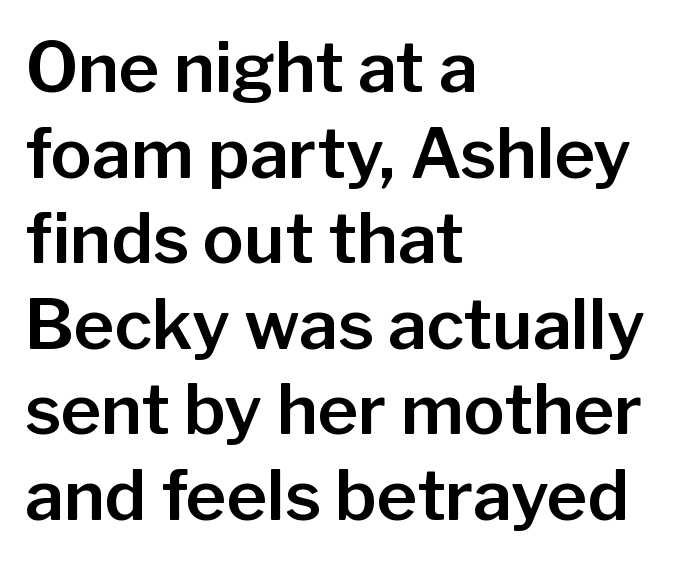
The image shows 69 px sans-serif type, upright; set left-aligned, line spacing 1.24x, normal letter spacing, not underlined; low stroke contrast and a medium x-height.
